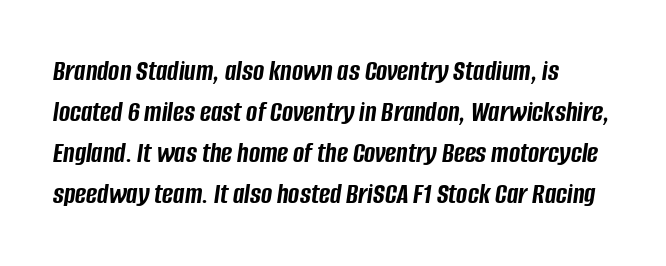
{"italic": "yes", "lean": "right", "slant_degrees": 8, "bold": "yes", "weight": "semibold", "width": "condensed", "stroke_contrast": "low", "x_height": "large", "monospaced": "no", "underline": "no", "line_spacing": "normal", "line_spacing_ratio": 1.37, "letter_spacing": "normal", "letter_spacing_em": 0.0, "glyph_px": 30}
